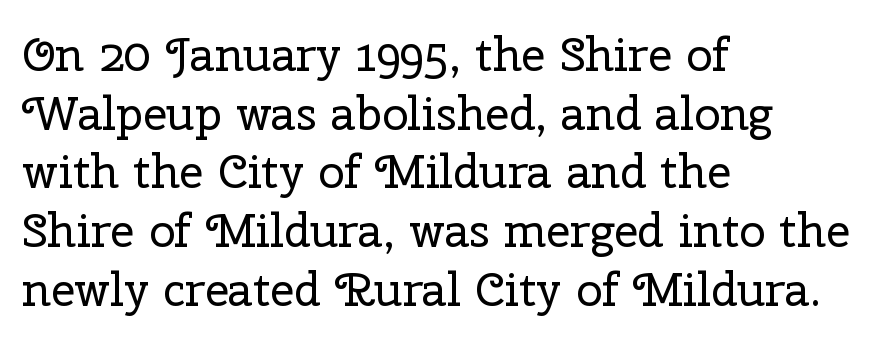
You could not count columns in this text — the font is proportionally spaced. Glyph-to-glyph distance matches everyday printed text. Is the block centered? No — it sits flush against the left margin. The font's upright variant was chosen for this text. Examine the stroke ends and you'll spot serifs.
